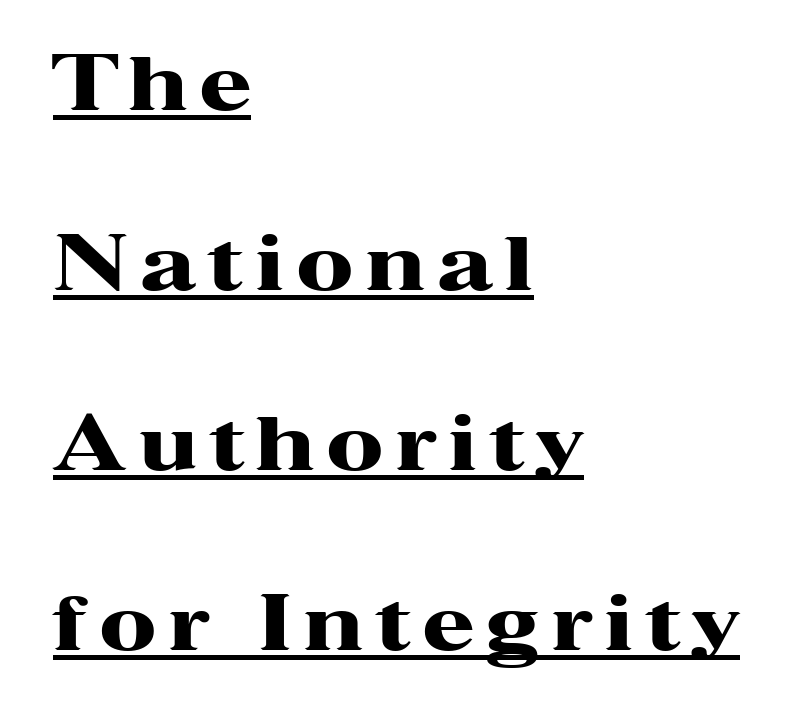
Q: Is the text bold? A: Yes.
Q: Is the text italic (slanted)? A: No, it is upright.
Q: Is the typeface a serif or a sans-serif typeface? A: Serif.
Q: Is the text underlined? A: Yes.
Q: How is the paragraph aligned? A: Left-aligned.
Q: Is the spacing between lines tight, normal or loose? A: Loose.
Q: Width (condensed, normal, or wide)? A: Wide.
Q: Stroke contrast? A: High.
Q: x-height? A: Medium.
Q: Monospaced? A: No.
